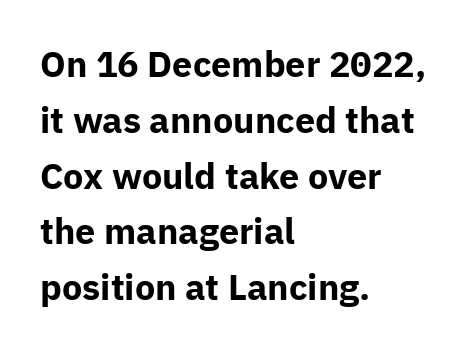
{"serif": "no", "italic": "no", "bold": "yes", "weight": "bold", "width": "normal", "stroke_contrast": "low", "x_height": "medium", "monospaced": "no", "underline": "no", "align": "left", "line_spacing": "normal", "line_spacing_ratio": 1.55, "letter_spacing": "normal", "letter_spacing_em": 0.0, "glyph_px": 36}
